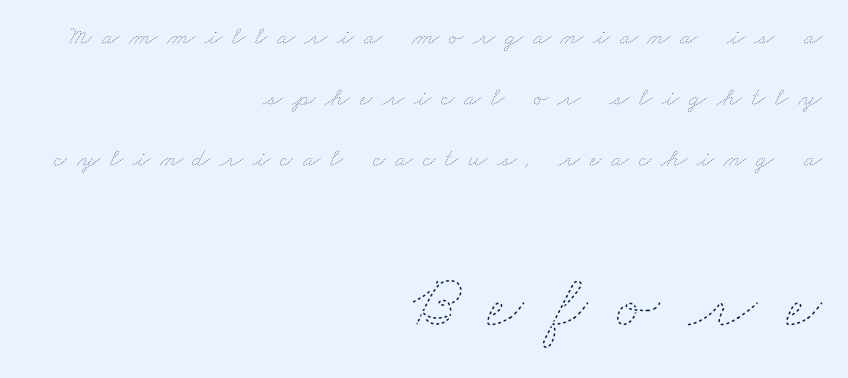
There is plenty of visible air inserted between adjacent glyphs. Spacing verdict: proportional, widths tailored to each character. Bold? No — there's no thickening of the strokes. If you measured baseline to baseline, you'd find a long distance.
